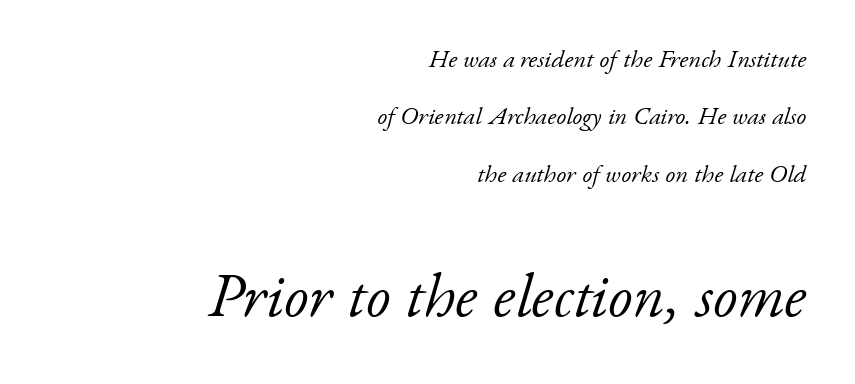
The image shows 62 px light serif type, italic (leaning right); set right-aligned, loose line spacing (2.3x), normal letter spacing, not underlined; the second (bottom) block is 2.48x larger; low stroke contrast and a small x-height.
